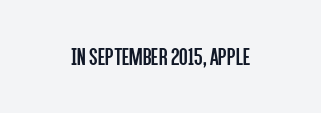
The rendering keeps characters at their native spacing. The font sits on the lighter half of the weight spectrum, regular included. Quick note: underline off. Is there any slant? The stems are plumb.
